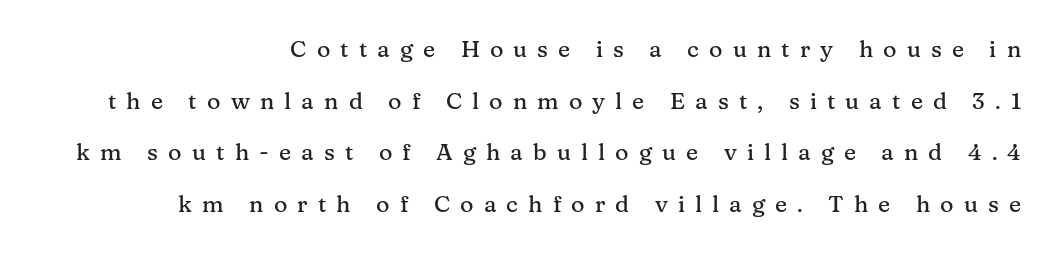
The gaps between neighbouring characters are conspicuously large. Compared with a flush-left layout, this one pins lines to the opposite, right side. Plain, unruled lines of type. Ordinary non-slanted type is in use. The vertical gap from one line to the next is large.
